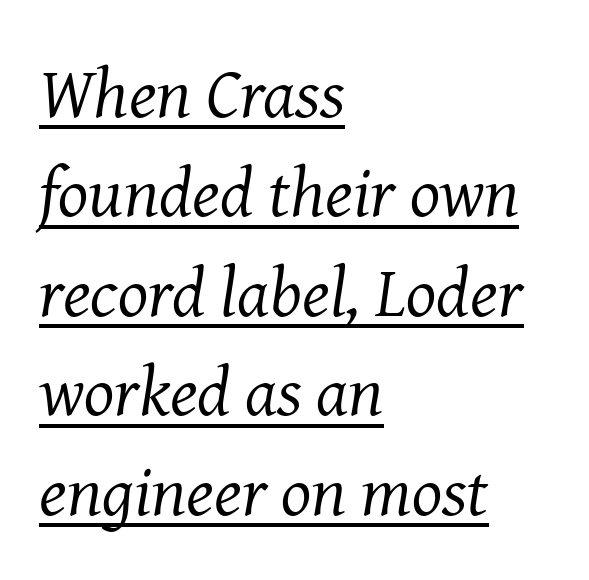
Is the letter spacing exaggerated? No — it looks like the ordinary default. The compositor pushed each line to the left boundary. Italic? Definitely — the glyphs are oblique. Vertical stems look standard width or narrower in stroke. Proportional: the letters do not fall into vertical columns. The passage shown is underscored from start to finish.
